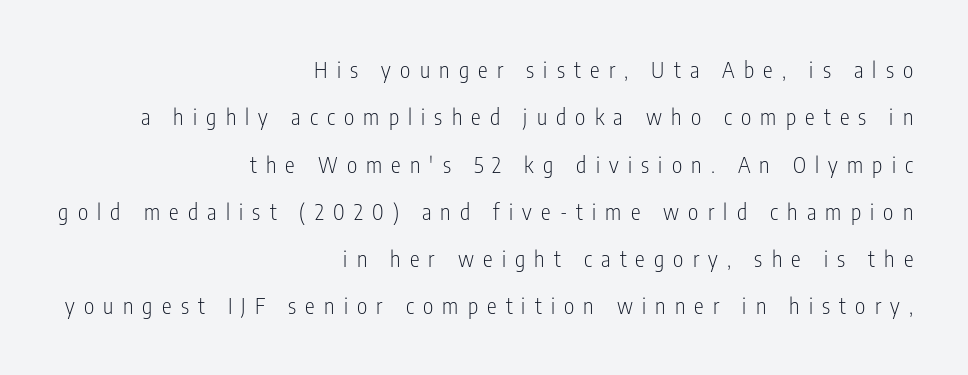
The image shows 22 px text type, upright; set right-aligned, loose line spacing (2.15x), unusually wide letter spacing (+0.42 em), not underlined.
